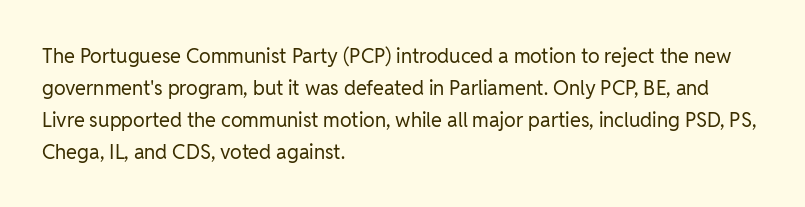
Caption: standard tracking, unaltered. The line-height multiplier appears to be the usual default. Type without underlining. This sample uses an upright cut, with every glyph sitting square on the baseline. This rendering uses left alignment, leaving the right contour irregular. The characters are drawn with everyday or finer stroke widths.
